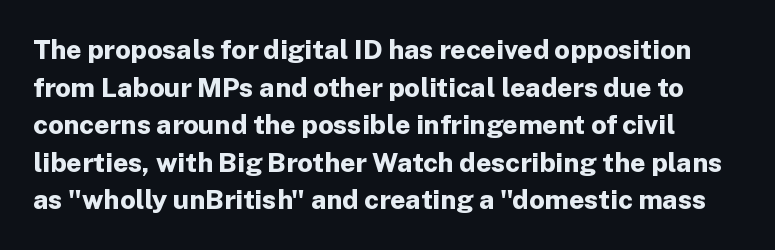
Horizontal bands of white between lines are of average thickness. Nothing unusual about the tracking: characters are spaced as the font intends. Chunky letters — that's bold for sure. Ordinary non-slanted type is in use.
